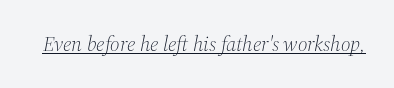
The image shows 21 px text type, italic (leaning right); set normal letter spacing, underlined.
